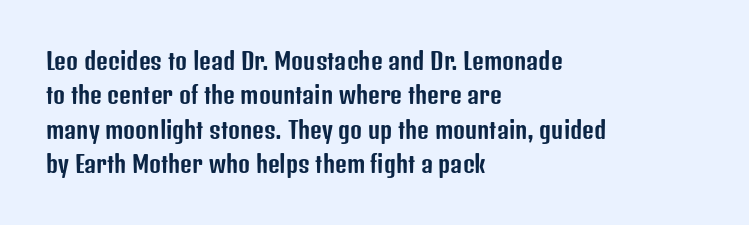
Q: Is the text italic (slanted)? A: No, it is upright.
Q: Is the text underlined? A: No.
Q: How is the paragraph aligned? A: Left-aligned.
Q: Is the spacing between letters normal or unusually wide? A: Normal.
Q: Is the spacing between lines tight, normal or loose? A: Normal.
